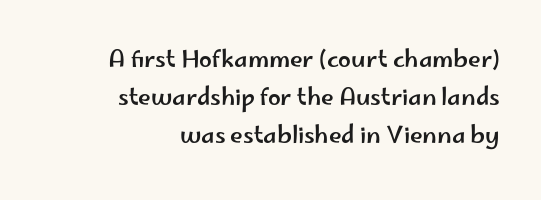
{"italic": "no", "underline": "no", "align": "right", "line_spacing": "normal", "line_spacing_ratio": 1.66, "letter_spacing": "normal", "letter_spacing_em": 0.0, "glyph_px": 23}
